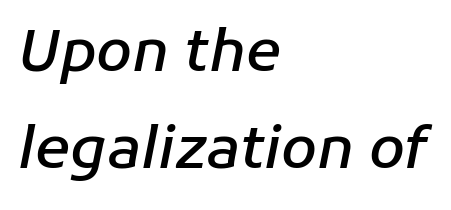
Q: Is the text bold? A: Semi-bold.
Q: Is the text italic (slanted)? A: Yes, it leans right by about 11 degrees.
Q: Is the text underlined? A: No.
Q: How is the paragraph aligned? A: Left-aligned.
Q: Is the spacing between letters normal or unusually wide? A: Normal.
Q: Is the spacing between lines tight, normal or loose? A: Normal.
Q: Width (condensed, normal, or wide)? A: Normal.
Q: Stroke contrast? A: Low.
Q: x-height? A: Medium.
Q: Monospaced? A: No.
